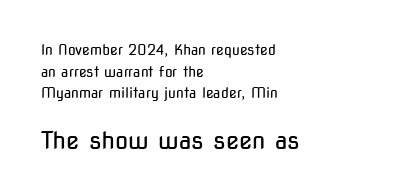
The font's upright variant was chosen for this text. Reading down the block, your eye returns to a fixed left position each line. Evenly set lines give the paragraph a standard silhouette. These two chunks differ in scale, with the bottom chunk taking the larger measure. Just letters on the line, the space beneath them empty. Students, note that the glyphs here touch the page at normal intervals.
